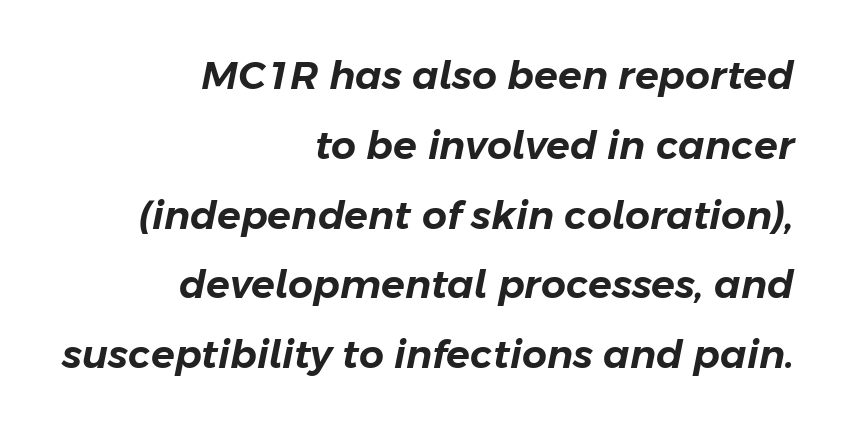
The image shows 39 px text type, italic (leaning right); set right-aligned, line spacing 1.79x, normal letter spacing, not underlined; low stroke contrast and a medium x-height.
